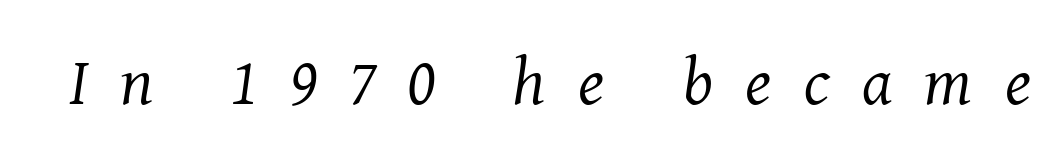
Q: Is the text bold? A: No.
Q: Is the text italic (slanted)? A: Yes, it leans right by about 8 degrees.
Q: Is the typeface a serif or a sans-serif typeface? A: Serif.
Q: Is the text underlined? A: No.
Q: Is the spacing between letters normal or unusually wide? A: Unusually wide.
Q: Width (condensed, normal, or wide)? A: Normal.
Q: Stroke contrast? A: Medium.
Q: x-height? A: Medium.
Q: Monospaced? A: No.
